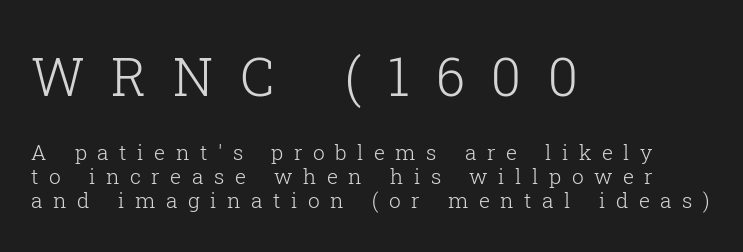
The image shows 53 px light serif type, upright; set left-aligned, tight line spacing (1.14x), unusually wide letter spacing (+0.5 em), not underlined; the first (top) block is 2.52x larger; low stroke contrast and a medium x-height.
